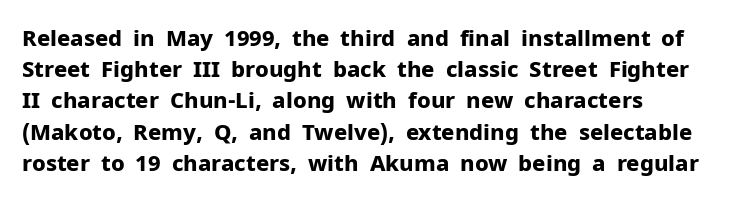
In CSS terms this would be text-align: left. Baseline-to-baseline distance is the conventional proportion of letter height. Notice how the stems are strictly vertical — no italics here. The space beneath each line is pristine and unruled. Spacing between characters is what you'd get straight out of the box. The passage shown is emphatically bold.
